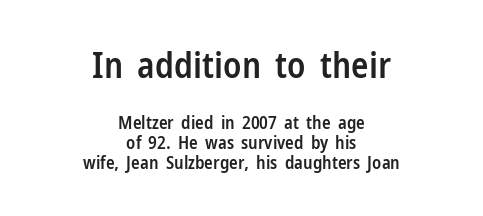
{"serif": "no", "italic": "no", "bold": "semi", "weight": "semibold", "width": "condensed", "stroke_contrast": "low", "x_height": "medium", "monospaced": "no", "underline": "no", "align": "center", "line_spacing": "tight", "line_spacing_ratio": 1.11, "letter_spacing": "normal", "letter_spacing_em": 0.0, "larger_block": "first", "size_ratio": 2.0, "glyph_px": 36}
